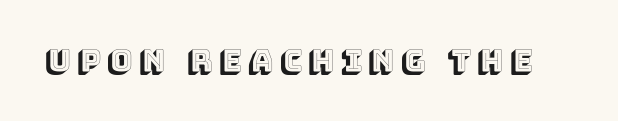
Q: Is the text italic (slanted)? A: No, it is upright.
Q: Is the text underlined? A: No.
Q: Is the spacing between letters normal or unusually wide? A: Unusually wide.
Q: Width (condensed, normal, or wide)? A: Normal.
Q: x-height? A: Large.
Q: Monospaced? A: No.
